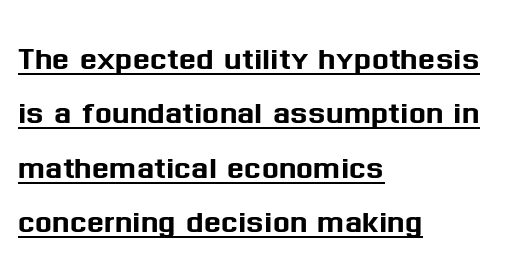
Q: Is the text italic (slanted)? A: No, it is upright.
Q: Is the typeface a serif or a sans-serif typeface? A: Sans-serif.
Q: Is the text underlined? A: Yes.
Q: How is the paragraph aligned? A: Left-aligned.
Q: Is the spacing between letters normal or unusually wide? A: Normal.
Q: Is the spacing between lines tight, normal or loose? A: Normal.
Q: Width (condensed, normal, or wide)? A: Normal.
Q: Stroke contrast? A: Medium.
Q: x-height? A: Medium.
Q: Monospaced? A: No.
